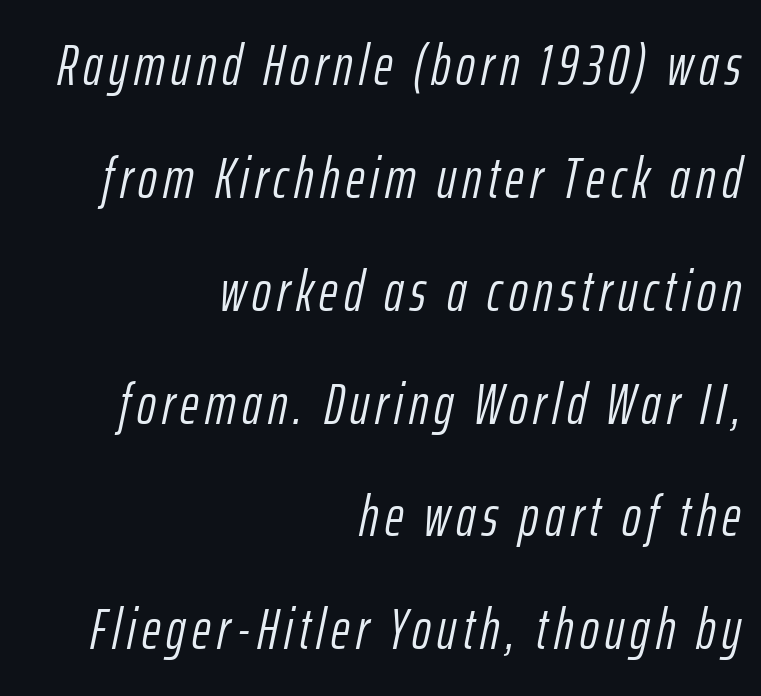
Q: Is the text bold? A: No.
Q: Is the text italic (slanted)? A: Yes, it leans right by about 12 degrees.
Q: Is the text underlined? A: No.
Q: How is the paragraph aligned? A: Right-aligned.
Q: Is the spacing between lines tight, normal or loose? A: Loose.
Q: Width (condensed, normal, or wide)? A: Condensed.
Q: Stroke contrast? A: Low.
Q: x-height? A: Medium.
Q: Monospaced? A: No.
